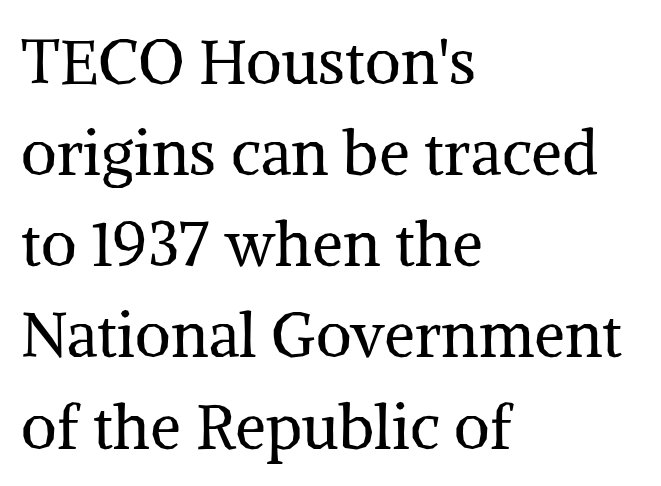
{"serif": "yes", "italic": "no", "bold": "no", "weight": "regular", "width": "normal", "stroke_contrast": "medium", "x_height": "medium", "monospaced": "no", "underline": "no", "align": "left", "line_spacing": "normal", "line_spacing_ratio": 1.47, "letter_spacing": "normal", "letter_spacing_em": 0.0, "glyph_px": 62}
